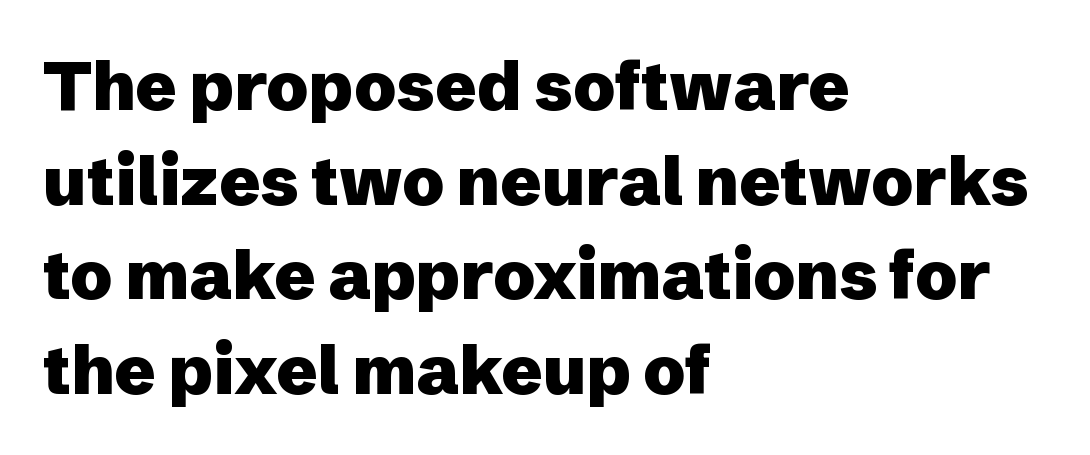
The image shows 68 px heavy sans-serif type, upright; set left-aligned, normal line spacing (1.39x), normal letter spacing, not underlined; low stroke contrast and a medium x-height.
